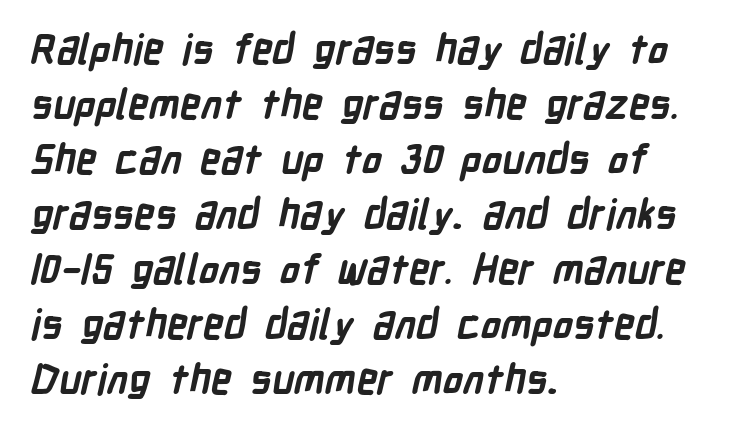
The image shows 41 px semibold, condensed sans-serif type; set left-aligned, normal line spacing (1.34x), normal letter spacing, not underlined; low stroke contrast and a medium x-height.
